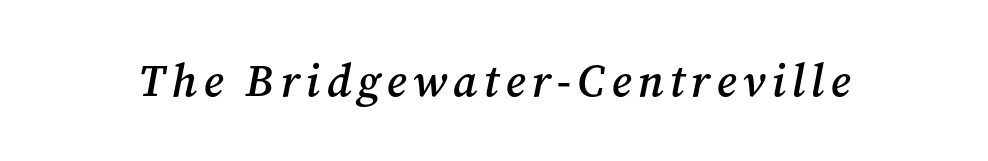
The image shows 45 px semibold serif type, italic (leaning right); set not underlined; medium stroke contrast and a medium x-height.
